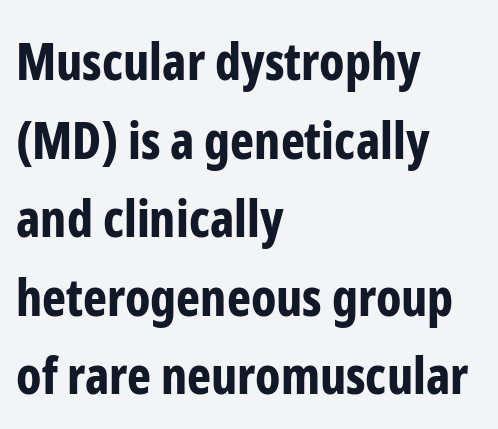
Q: Is the text bold? A: Yes.
Q: Is the text italic (slanted)? A: No, it is upright.
Q: Is the typeface a serif or a sans-serif typeface? A: Sans-serif.
Q: Is the text underlined? A: No.
Q: How is the paragraph aligned? A: Left-aligned.
Q: Is the spacing between letters normal or unusually wide? A: Normal.
Q: Is the spacing between lines tight, normal or loose? A: Normal.
Q: Width (condensed, normal, or wide)? A: Condensed.
Q: Stroke contrast? A: Low.
Q: x-height? A: Medium.
Q: Monospaced? A: No.
